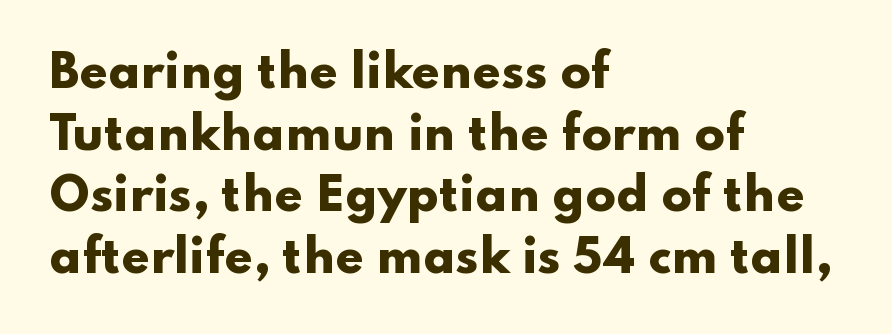
Is this a fixed-width face? No — the glyphs have proportional, varying widths. Check where the strokes stop: nothing finishes them off — pure sans. Ordinary non-slanted type is in use. Thick stems and heavy bowls — unmistakably bold. The setting favours the left margin, as ordinary paragraphs usually do.
